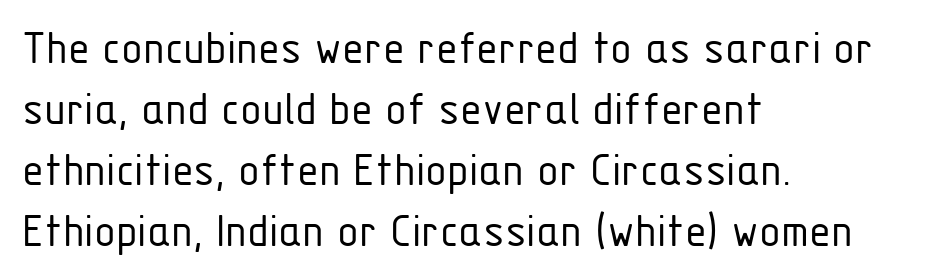
The image shows 50 px light, condensed sans-serif type, upright; set left-aligned, line spacing 1.22x, normal letter spacing, not underlined; low stroke contrast and a medium x-height.
